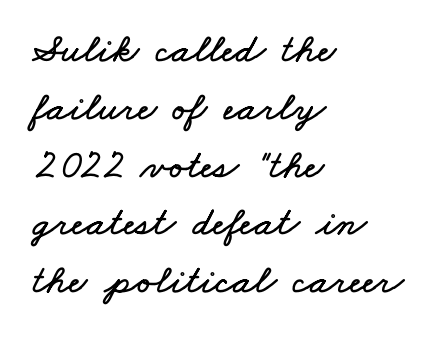
Q: Is the text underlined? A: No.
Q: How is the paragraph aligned? A: Left-aligned.
Q: Is the spacing between letters normal or unusually wide? A: Normal.
Q: Is the spacing between lines tight, normal or loose? A: Normal.
Q: Width (condensed, normal, or wide)? A: Wide.
Q: Stroke contrast? A: Low.
Q: x-height? A: Small.
Q: Monospaced? A: No.
